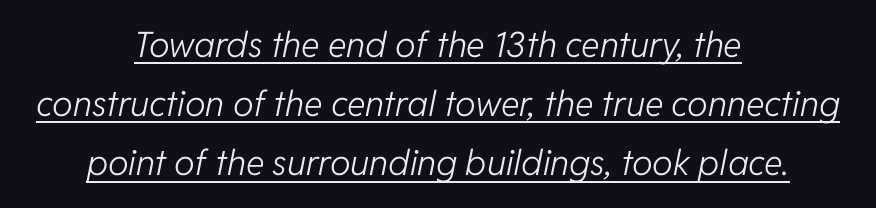
{"italic": "yes", "lean": "right", "slant_degrees": 11, "bold": "no", "weight": "light", "width": "normal", "stroke_contrast": "low", "x_height": "medium", "monospaced": "no", "underline": "yes", "align": "center", "line_spacing": "normal", "line_spacing_ratio": 1.69, "letter_spacing": "normal", "letter_spacing_em": 0.0, "glyph_px": 35}
